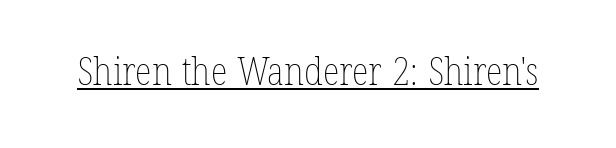
{"italic": "no", "bold": "no", "weight": "thin", "width": "condensed", "stroke_contrast": "low", "x_height": "medium", "monospaced": "no", "underline": "yes", "letter_spacing": "normal", "letter_spacing_em": 0.0, "glyph_px": 39}
